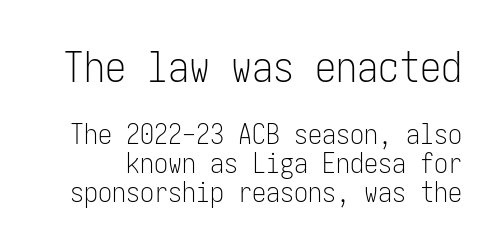
The image shows 42 px light, condensed sans-serif type, upright; set tight line spacing (1.02x), normal letter spacing, not underlined; the first (top) block is 1.5x larger; low stroke contrast and a medium x-height.
